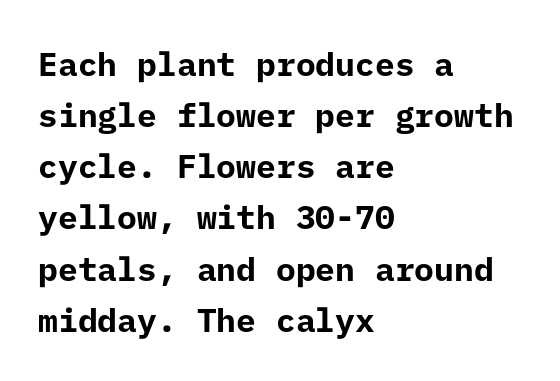
The image shows 33 px bold sans-serif type, upright; set left-aligned, normal line spacing (1.55x), normal letter spacing, not underlined; low stroke contrast and a medium x-height.
